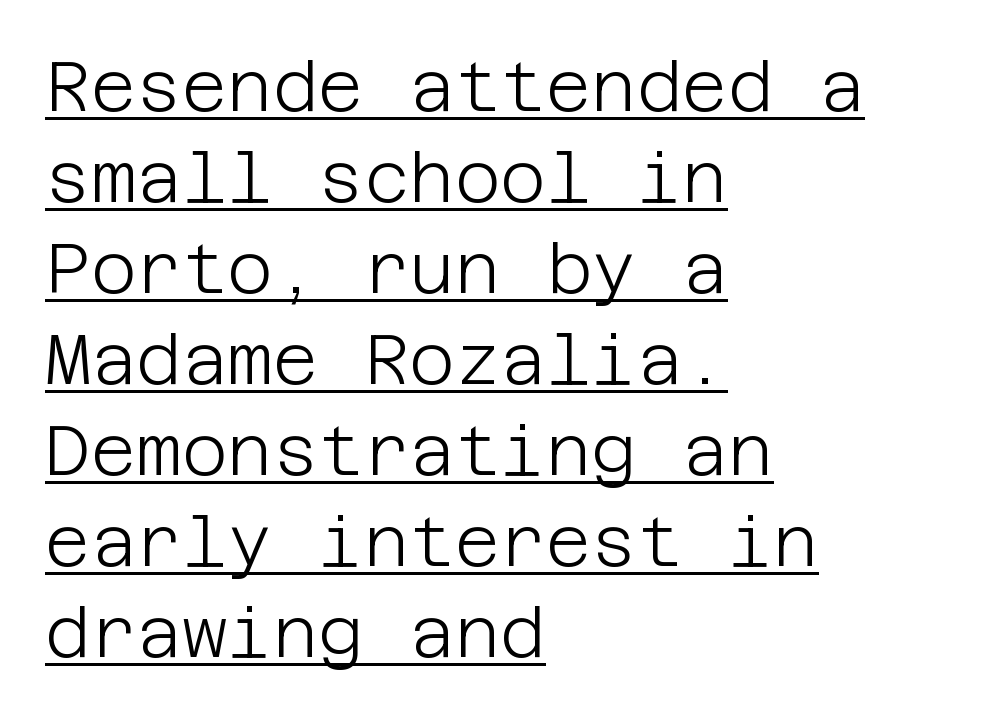
{"serif": "no", "italic": "no", "bold": "no", "weight": "light", "width": "normal", "stroke_contrast": "low", "x_height": "large", "underline": "yes", "align": "left", "line_spacing": "normal", "line_spacing_ratio": 1.3, "letter_spacing": "normal", "letter_spacing_em": 0.0, "glyph_px": 70}
